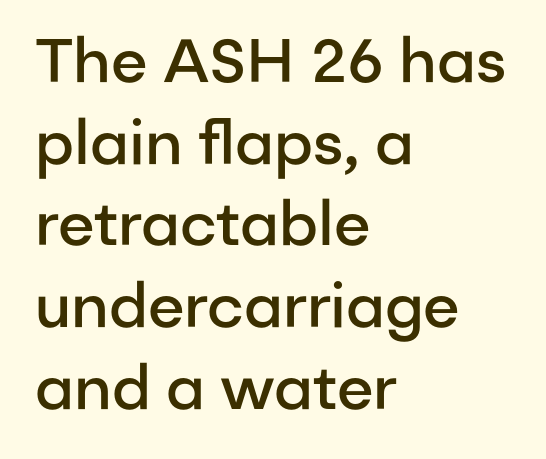
{"serif": "no", "italic": "no", "bold": "semi", "weight": "semibold", "width": "normal", "stroke_contrast": "low", "x_height": "medium", "monospaced": "no", "underline": "no", "align": "left", "line_spacing": "normal", "line_spacing_ratio": 1.34, "letter_spacing": "normal", "letter_spacing_em": 0.0, "glyph_px": 61}
